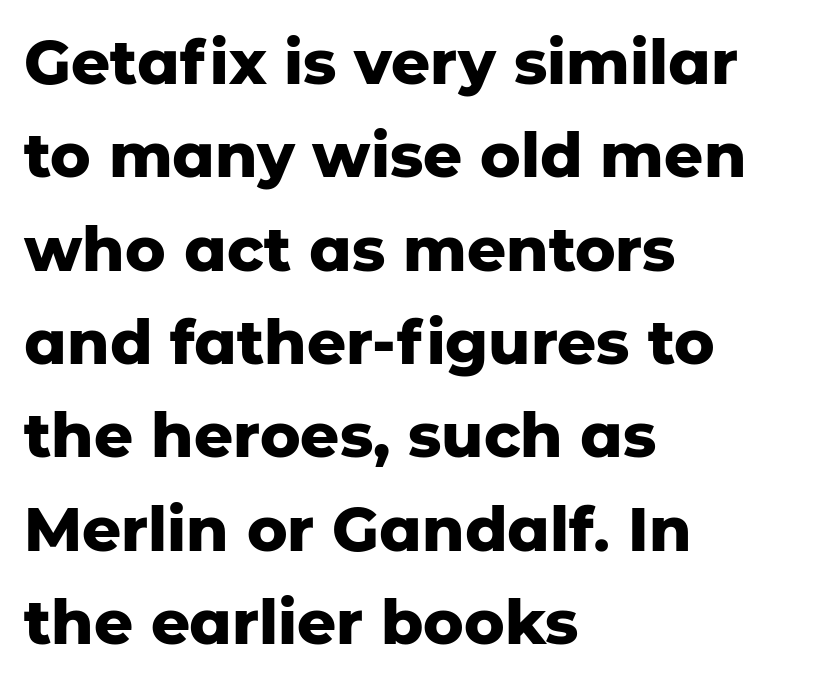
The image shows 61 px heavy sans-serif type, upright; set left-aligned, normal line spacing (1.53x), normal letter spacing, not underlined; low stroke contrast and a medium x-height.
